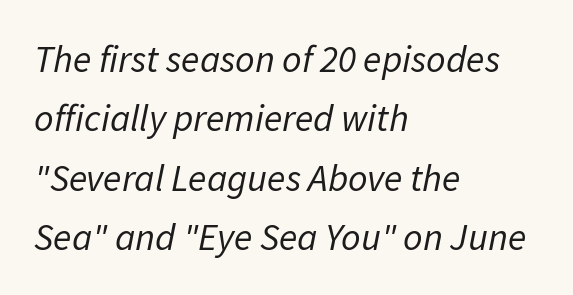
Whoever set this chose a conventional vertical rhythm. Varying glyph widths throughout — classic text-font behaviour. The characters are drawn with everyday or finer stroke widths. Left-aligned paragraph, ragged on the right. Underlining? Definitely not there. The passage shown has conventional tracking throughout.
